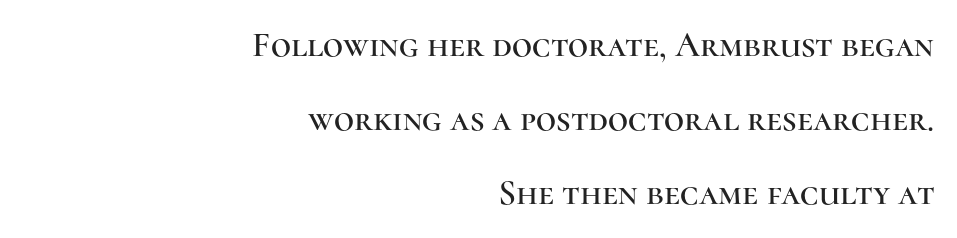
{"serif": "yes", "italic": "no", "width": "normal", "stroke_contrast": "high", "x_height": "medium", "monospaced": "no", "underline": "no", "align": "right", "line_spacing": "loose", "line_spacing_ratio": 2.11, "letter_spacing": "normal", "letter_spacing_em": 0.0, "glyph_px": 35}
